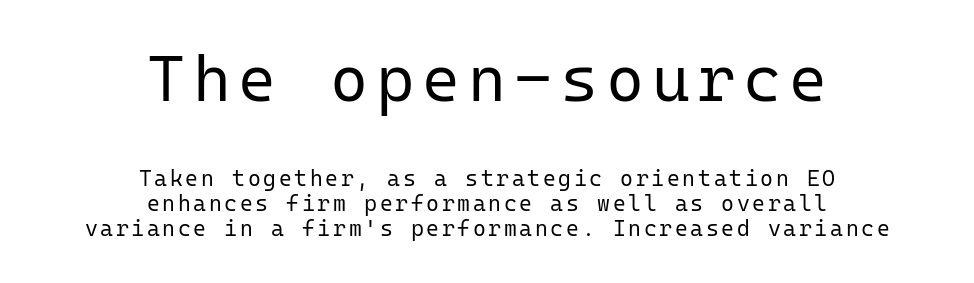
{"serif": "no", "italic": "no", "bold": "no", "weight": "regular", "width": "normal", "stroke_contrast": "low", "x_height": "medium", "monospaced": "yes", "underline": "no", "align": "center", "line_spacing": "tight", "line_spacing_ratio": 1.13, "larger_block": "first", "size_ratio": 2.95, "glyph_px": 65}
